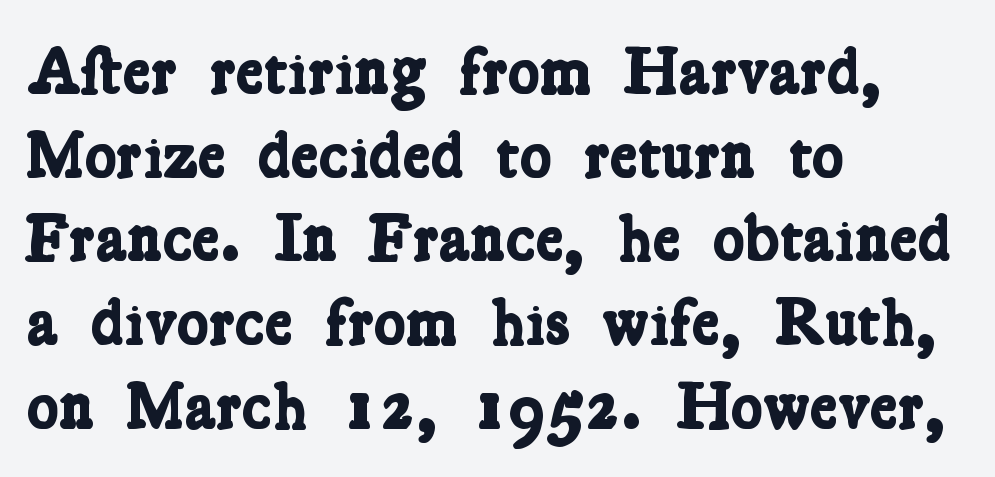
{"serif": "yes", "bold": "yes", "weight": "bold", "width": "condensed", "stroke_contrast": "low", "x_height": "medium", "monospaced": "no", "underline": "no", "align": "left", "line_spacing": "normal", "line_spacing_ratio": 1.25, "letter_spacing": "normal", "letter_spacing_em": 0.0, "glyph_px": 67}
